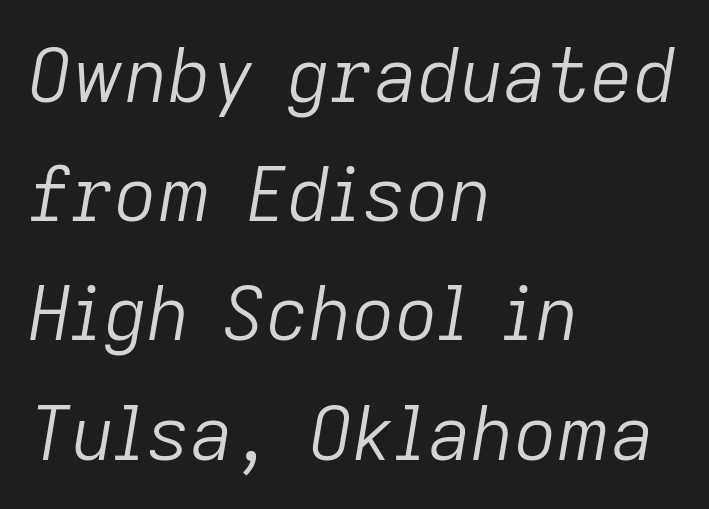
Q: Is the text bold? A: No.
Q: Is the text italic (slanted)? A: Yes, it leans right by about 9 degrees.
Q: Is the text underlined? A: No.
Q: How is the paragraph aligned? A: Left-aligned.
Q: Is the spacing between letters normal or unusually wide? A: Normal.
Q: Is the spacing between lines tight, normal or loose? A: Normal.
Q: Width (condensed, normal, or wide)? A: Normal.
Q: Stroke contrast? A: Low.
Q: x-height? A: Medium.
Q: Monospaced? A: No.
